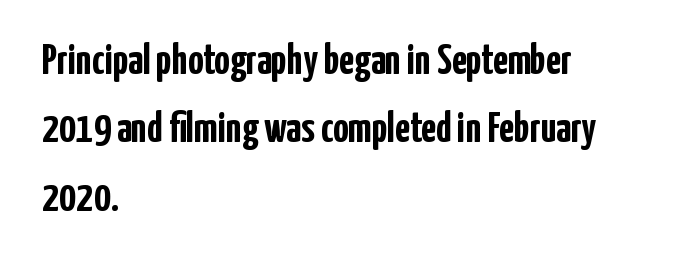
Q: Is the text bold? A: Yes.
Q: Is the text italic (slanted)? A: No, it is upright.
Q: Is the typeface a serif or a sans-serif typeface? A: Sans-serif.
Q: Is the text underlined? A: No.
Q: How is the paragraph aligned? A: Left-aligned.
Q: Is the spacing between letters normal or unusually wide? A: Normal.
Q: Is the spacing between lines tight, normal or loose? A: Normal.
Q: Width (condensed, normal, or wide)? A: Condensed.
Q: Stroke contrast? A: Low.
Q: x-height? A: Medium.
Q: Monospaced? A: No.
